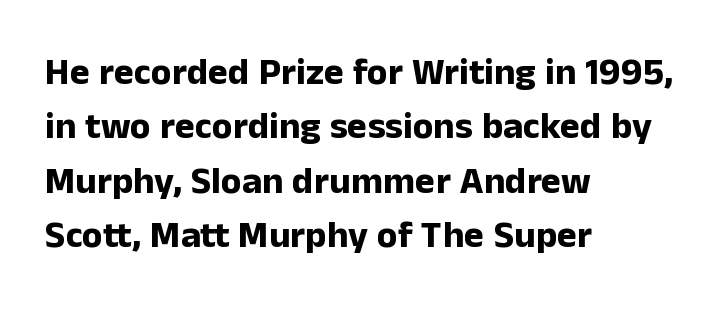
The image shows 38 px bold sans-serif type, upright; set left-aligned, normal line spacing (1.43x), normal letter spacing, not underlined; low stroke contrast and a medium x-height.
